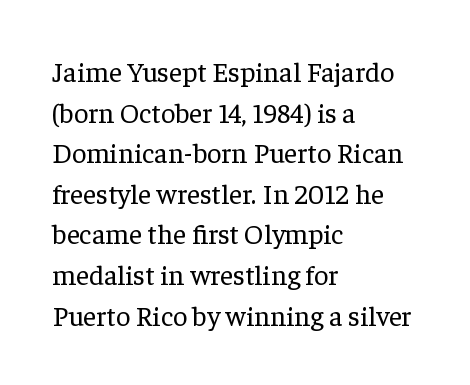
Q: Is the text bold? A: No.
Q: Is the text italic (slanted)? A: No, it is upright.
Q: Is the typeface a serif or a sans-serif typeface? A: Serif.
Q: Is the text underlined? A: No.
Q: How is the paragraph aligned? A: Left-aligned.
Q: Is the spacing between letters normal or unusually wide? A: Normal.
Q: Is the spacing between lines tight, normal or loose? A: Normal.
Q: Width (condensed, normal, or wide)? A: Normal.
Q: Stroke contrast? A: Low.
Q: x-height? A: Medium.
Q: Monospaced? A: No.
